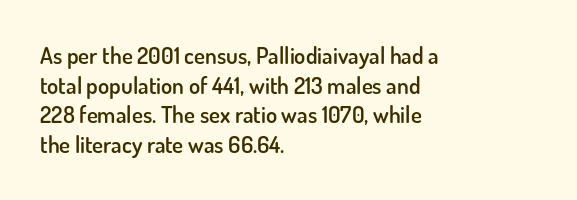
The image shows 23 px text type, upright; set left-aligned, normal line spacing (1.29x), normal letter spacing, not underlined.
